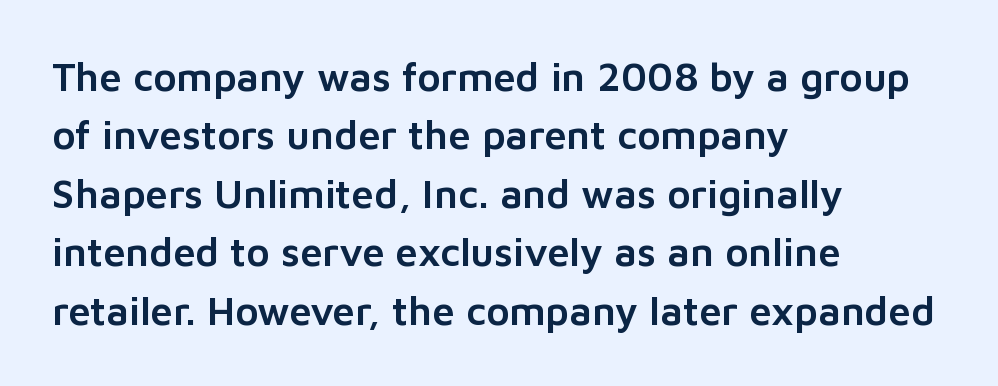
Q: Is the text italic (slanted)? A: No, it is upright.
Q: Is the typeface a serif or a sans-serif typeface? A: Sans-serif.
Q: Is the text underlined? A: No.
Q: How is the paragraph aligned? A: Left-aligned.
Q: Is the spacing between letters normal or unusually wide? A: Normal.
Q: Is the spacing between lines tight, normal or loose? A: Normal.
Q: Width (condensed, normal, or wide)? A: Normal.
Q: Stroke contrast? A: Low.
Q: x-height? A: Medium.
Q: Monospaced? A: No.
